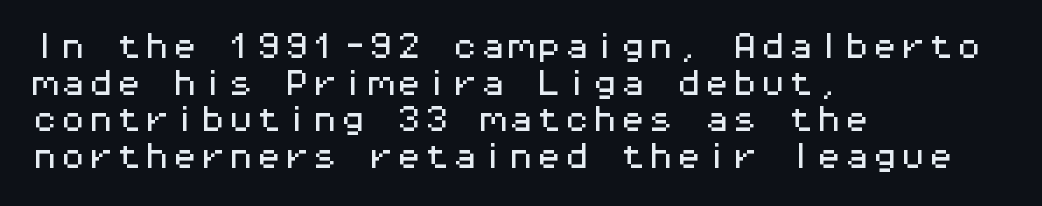
Q: Is the text italic (slanted)? A: No, it is upright.
Q: Is the typeface a serif or a sans-serif typeface? A: Sans-serif.
Q: Is the text underlined? A: No.
Q: How is the paragraph aligned? A: Left-aligned.
Q: Is the spacing between letters normal or unusually wide? A: Normal.
Q: Is the spacing between lines tight, normal or loose? A: Normal.
Q: Width (condensed, normal, or wide)? A: Wide.
Q: Stroke contrast? A: Medium.
Q: x-height? A: Medium.
Q: Monospaced? A: Yes.
